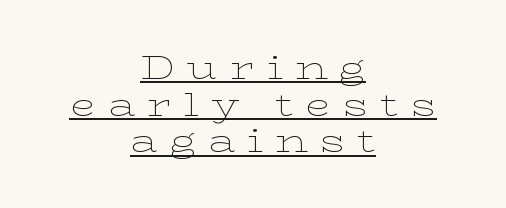
{"serif": "yes", "italic": "no", "bold": "no", "weight": "thin", "width": "wide", "stroke_contrast": "low", "x_height": "medium", "monospaced": "no", "underline": "yes", "align": "center", "line_spacing": "tight", "line_spacing_ratio": 1.11, "letter_spacing": "wide", "letter_spacing_em": 0.37, "glyph_px": 33}
